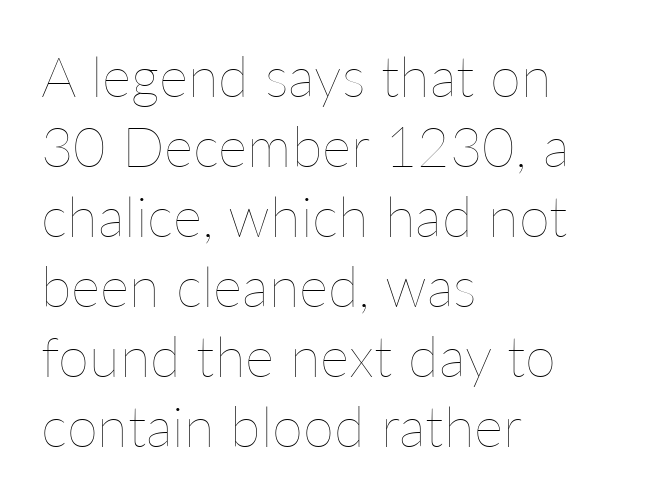
Q: Is the text bold? A: No.
Q: Is the text italic (slanted)? A: No, it is upright.
Q: Is the text underlined? A: No.
Q: How is the paragraph aligned? A: Left-aligned.
Q: Is the spacing between letters normal or unusually wide? A: Normal.
Q: Is the spacing between lines tight, normal or loose? A: Normal.
Q: Width (condensed, normal, or wide)? A: Normal.
Q: Stroke contrast? A: Low.
Q: x-height? A: Medium.
Q: Monospaced? A: No.
